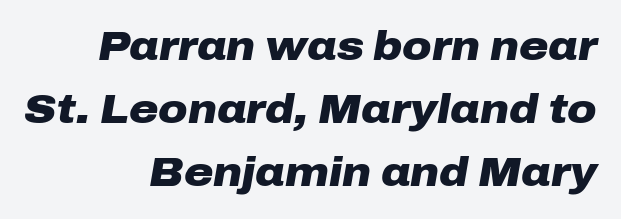
Q: Is the text bold? A: Yes.
Q: Is the text italic (slanted)? A: Yes, it leans right by about 10 degrees.
Q: Is the text underlined? A: No.
Q: How is the paragraph aligned? A: Right-aligned.
Q: Is the spacing between letters normal or unusually wide? A: Normal.
Q: Is the spacing between lines tight, normal or loose? A: Normal.
Q: Width (condensed, normal, or wide)? A: Wide.
Q: Stroke contrast? A: Low.
Q: x-height? A: Medium.
Q: Monospaced? A: No.
